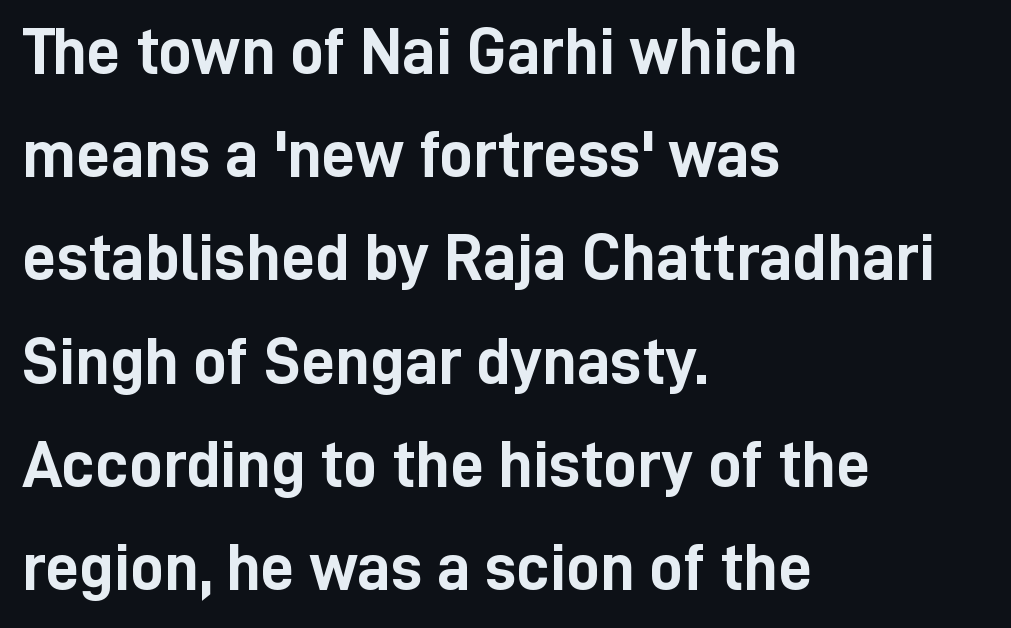
A clean baseline with only descenders dipping below it. Vertical strokes here are truly vertical. The letters carry no serifs — their stems end cleanly without finishing strokes. Each word holds together tightly as a unit, with standard inter-letter gaps. Which margin do the lines hug? The left one — the right edge is uneven.
